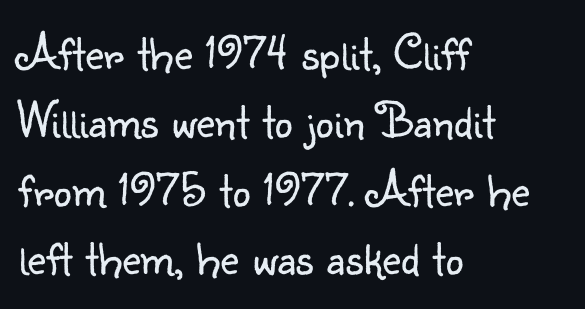
The image shows 51 px light sans-serif type, upright; set left-aligned, normal line spacing (1.34x), normal letter spacing, not underlined; low stroke contrast and a small x-height.
